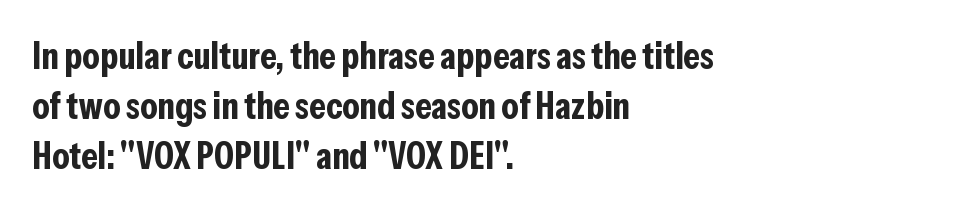
The image shows 38 px bold, condensed sans-serif type, upright; set left-aligned, normal line spacing (1.32x), normal letter spacing, not underlined; low stroke contrast and a medium x-height.
